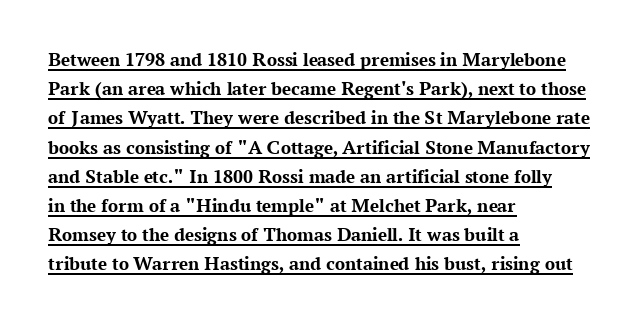
Q: Is the text bold? A: Yes.
Q: Is the text italic (slanted)? A: No, it is upright.
Q: Is the text underlined? A: Yes.
Q: How is the paragraph aligned? A: Left-aligned.
Q: Is the spacing between letters normal or unusually wide? A: Normal.
Q: Is the spacing between lines tight, normal or loose? A: Normal.
